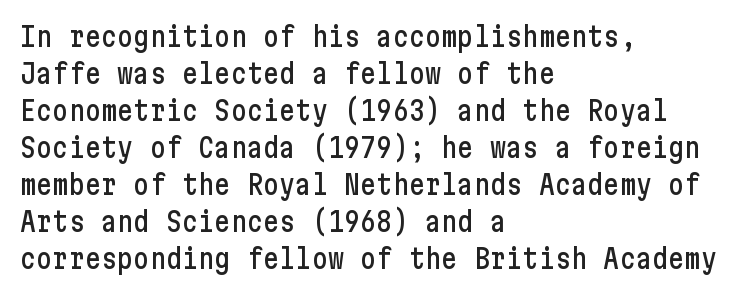
{"italic": "no", "underline": "no", "align": "left", "line_spacing": "normal", "line_spacing_ratio": 1.37, "letter_spacing": "normal", "letter_spacing_em": 0.0, "glyph_px": 27}
